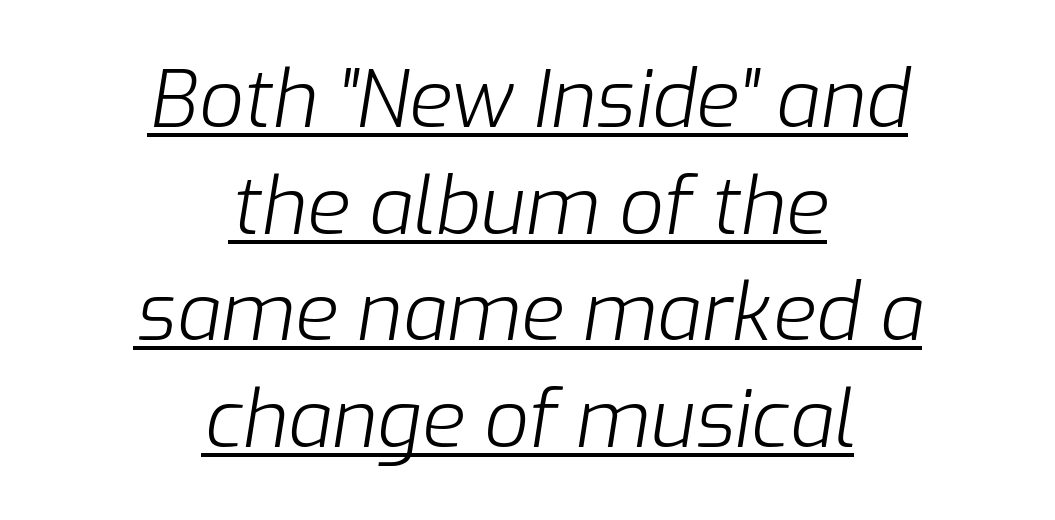
Q: Is the text bold? A: No.
Q: Is the text italic (slanted)? A: Yes, it leans right by about 9 degrees.
Q: Is the text underlined? A: Yes.
Q: How is the paragraph aligned? A: Centered.
Q: Is the spacing between letters normal or unusually wide? A: Normal.
Q: Is the spacing between lines tight, normal or loose? A: Normal.
Q: Width (condensed, normal, or wide)? A: Normal.
Q: Stroke contrast? A: Low.
Q: x-height? A: Medium.
Q: Monospaced? A: No.
